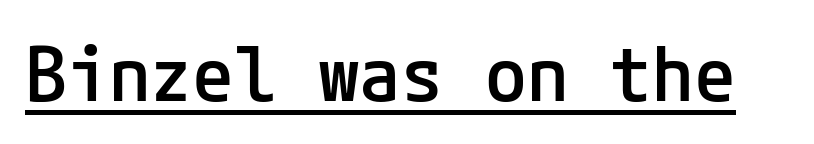
Emphasis is given by a line drawn under the lettering. Ordinary non-slanted type is in use. The glyphs in this specimen are sans serif. Firm but not heavy-handed strokes: this text is semibold. Glyph-to-glyph distance matches everyday printed text.
